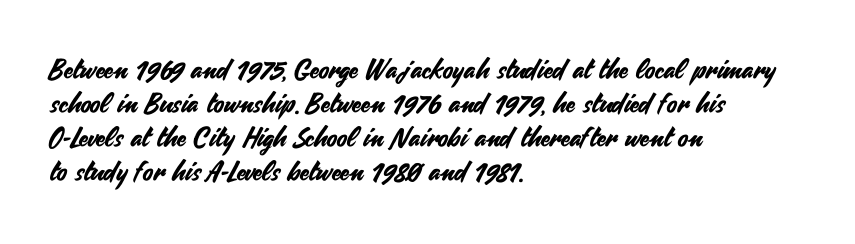
Q: Is the text italic (slanted)? A: Yes.
Q: Is the text underlined? A: No.
Q: How is the paragraph aligned? A: Left-aligned.
Q: Is the spacing between letters normal or unusually wide? A: Normal.
Q: Is the spacing between lines tight, normal or loose? A: Normal.
